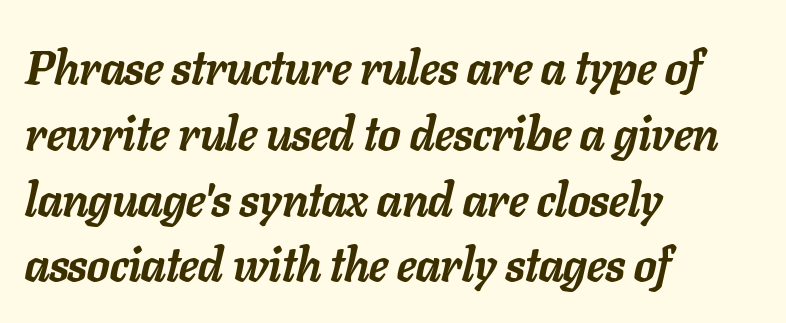
Baseline-to-baseline distance is the conventional proportion of letter height. No word sits above an underline. This is oblique type, the kind used for emphasis or titles. The strokes are fattened all the way to bold.
